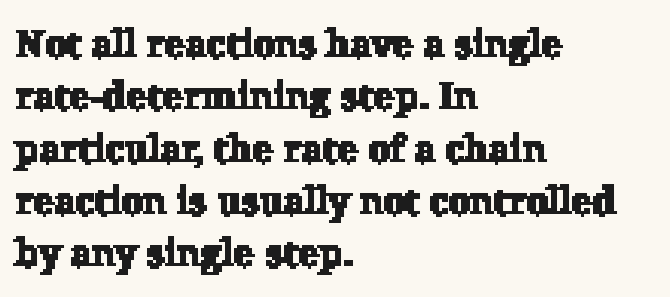
The image shows 39 px serif type; set left-aligned, normal line spacing (1.34x), normal letter spacing, not underlined; low stroke contrast and a medium x-height.
